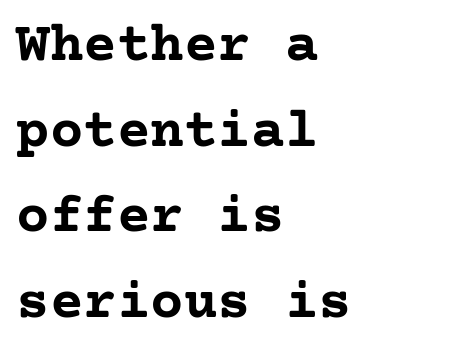
The image shows 56 px semibold serif type, upright; set left-aligned, normal line spacing (1.53x), normal letter spacing, not underlined; low stroke contrast and a medium x-height.
